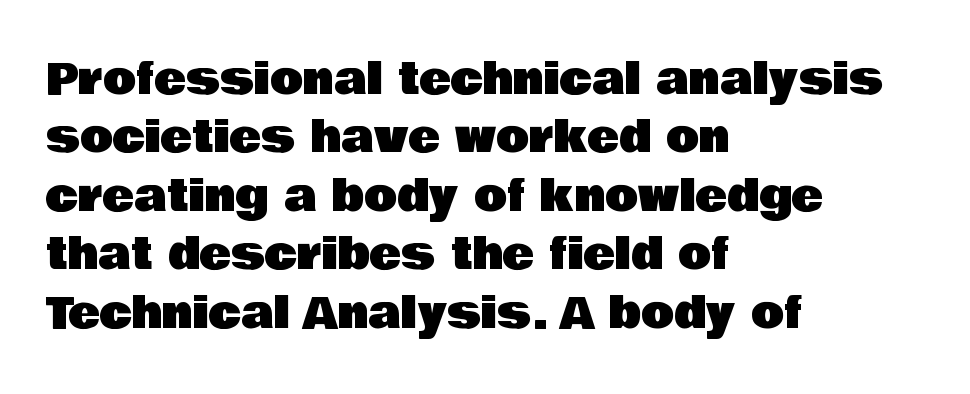
{"serif": "no", "italic": "no", "width": "normal", "stroke_contrast": "low", "x_height": "large", "monospaced": "no", "underline": "no", "align": "left", "line_spacing": "normal", "line_spacing_ratio": 1.36, "letter_spacing": "normal", "letter_spacing_em": 0.0, "glyph_px": 43}
